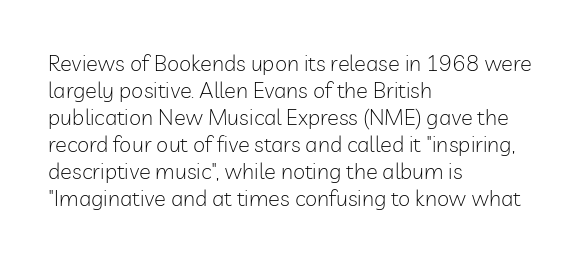
{"italic": "no", "bold": "no", "underline": "no", "align": "left", "line_spacing_ratio": 1.23, "letter_spacing": "normal", "letter_spacing_em": 0.0, "glyph_px": 22}
